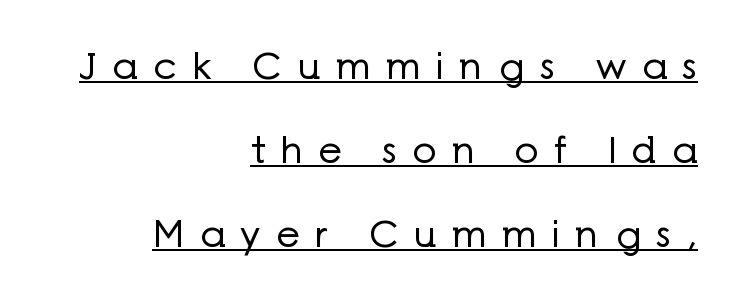
Q: Is the text bold? A: No.
Q: Is the text italic (slanted)? A: No, it is upright.
Q: Is the typeface a serif or a sans-serif typeface? A: Sans-serif.
Q: Is the text underlined? A: Yes.
Q: How is the paragraph aligned? A: Right-aligned.
Q: Is the spacing between letters normal or unusually wide? A: Unusually wide.
Q: Is the spacing between lines tight, normal or loose? A: Loose.
Q: Width (condensed, normal, or wide)? A: Normal.
Q: Stroke contrast? A: Low.
Q: x-height? A: Medium.
Q: Monospaced? A: No.
